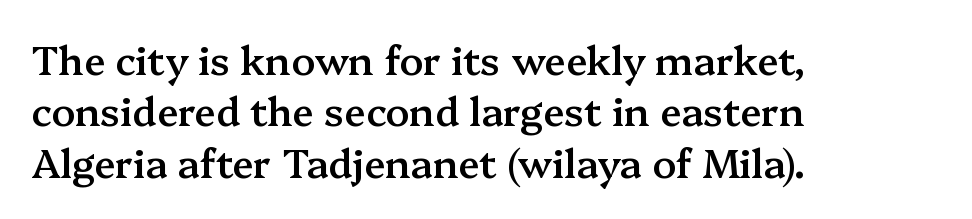
Q: Is the text bold? A: Semi-bold.
Q: Is the text italic (slanted)? A: No, it is upright.
Q: Is the typeface a serif or a sans-serif typeface? A: Serif.
Q: Is the text underlined? A: No.
Q: How is the paragraph aligned? A: Left-aligned.
Q: Is the spacing between letters normal or unusually wide? A: Normal.
Q: Is the spacing between lines tight, normal or loose? A: Normal.
Q: Width (condensed, normal, or wide)? A: Normal.
Q: Stroke contrast? A: Medium.
Q: x-height? A: Medium.
Q: Monospaced? A: No.
